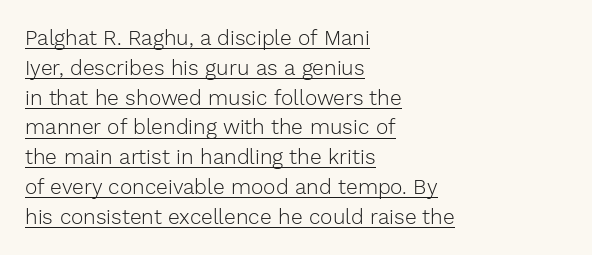
Q: Is the text bold? A: No.
Q: Is the text italic (slanted)? A: No, it is upright.
Q: Is the text underlined? A: Yes.
Q: How is the paragraph aligned? A: Left-aligned.
Q: Is the spacing between letters normal or unusually wide? A: Normal.
Q: Is the spacing between lines tight, normal or loose? A: Normal.
